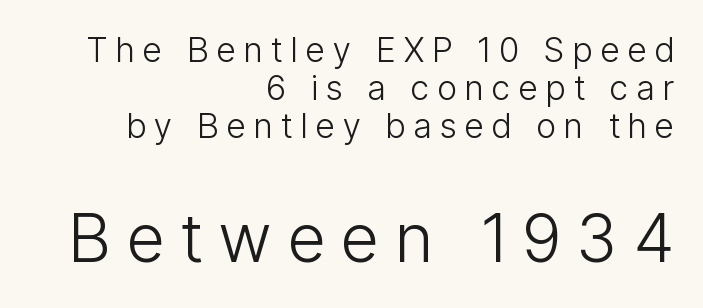
{"serif": "no", "italic": "no", "bold": "no", "weight": "light", "width": "condensed", "stroke_contrast": "low", "x_height": "medium", "monospaced": "no", "underline": "no", "align": "right", "line_spacing": "tight", "line_spacing_ratio": 1.12, "letter_spacing": "wide", "letter_spacing_em": 0.25, "larger_block": "second", "size_ratio": 1.97, "glyph_px": 67}
